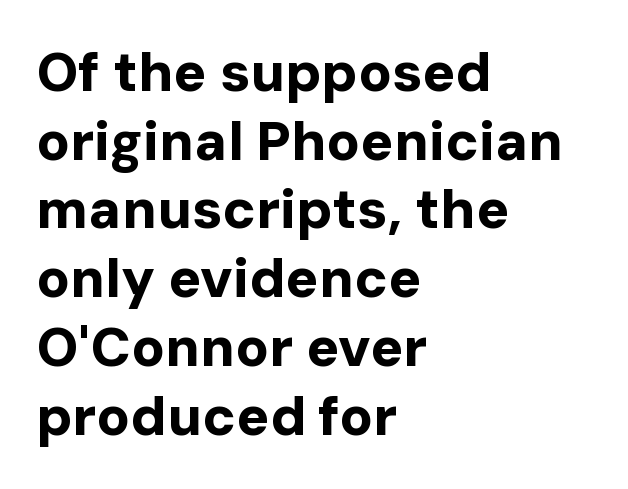
Q: Is the text bold? A: Yes.
Q: Is the text italic (slanted)? A: No, it is upright.
Q: Is the typeface a serif or a sans-serif typeface? A: Sans-serif.
Q: Is the text underlined? A: No.
Q: How is the paragraph aligned? A: Left-aligned.
Q: Is the spacing between letters normal or unusually wide? A: Normal.
Q: Is the spacing between lines tight, normal or loose? A: Normal.
Q: Width (condensed, normal, or wide)? A: Normal.
Q: Stroke contrast? A: Low.
Q: x-height? A: Medium.
Q: Monospaced? A: No.
